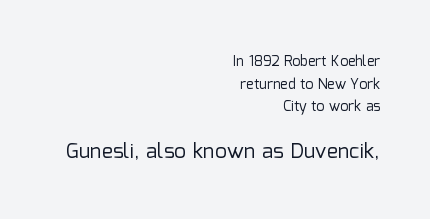
{"italic": "no", "bold": "no", "underline": "no", "align": "right", "line_spacing": "normal", "line_spacing_ratio": 1.62, "letter_spacing": "normal", "letter_spacing_em": 0.0, "larger_block": "second", "size_ratio": 1.5, "glyph_px": 21}
